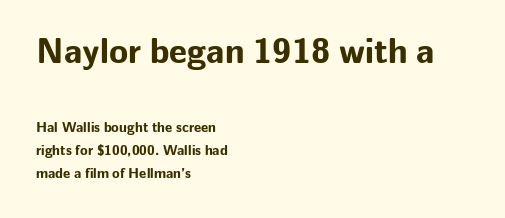
The image shows 35 px bold sans-serif type, upright; set left-aligned, normal line spacing (1.63x), normal letter spacing, not underlined; the first (top) block is 2.5x larger; low stroke contrast and a medium x-height.
